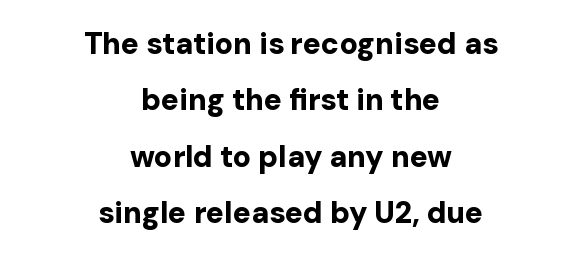
The image shows 30 px bold sans-serif type, upright; set centered, line spacing 1.88x, normal letter spacing, not underlined; low stroke contrast and a medium x-height.
